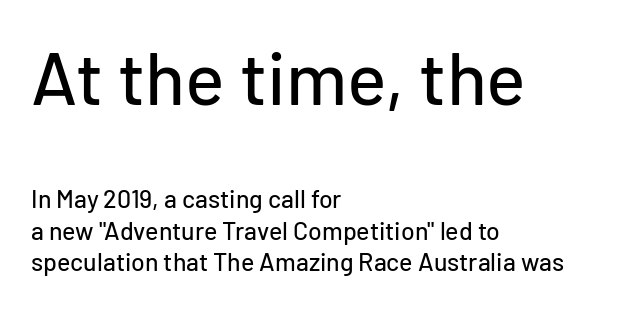
The image shows 74 px sans-serif type, upright; set left-aligned, normal line spacing (1.26x), normal letter spacing, not underlined; the first (top) block is 2.96x larger; low stroke contrast and a medium x-height.
